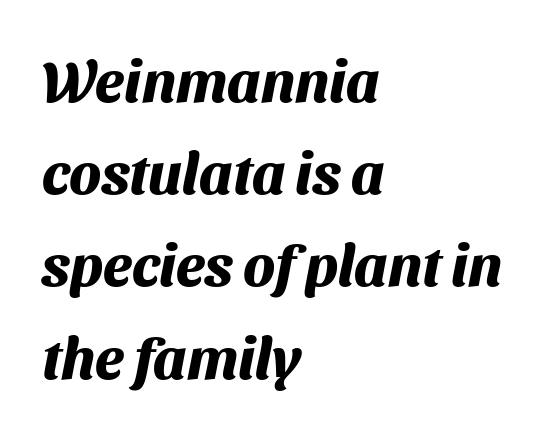
The image shows 58 px heavy sans-serif type; set left-aligned, normal line spacing (1.59x), normal letter spacing, not underlined; medium stroke contrast and a medium x-height.
